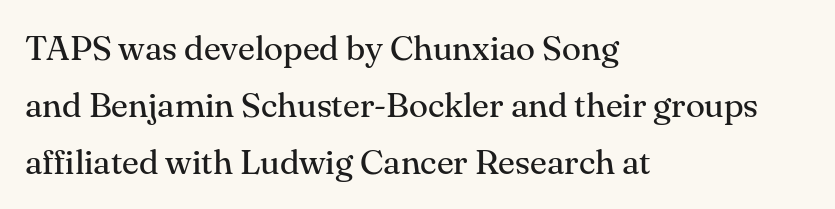
{"serif": "yes", "italic": "no", "bold": "no", "weight": "regular", "width": "normal", "stroke_contrast": "medium", "x_height": "small", "monospaced": "no", "underline": "no", "align": "left", "line_spacing": "normal", "line_spacing_ratio": 1.63, "letter_spacing": "normal", "letter_spacing_em": 0.0, "glyph_px": 35}
